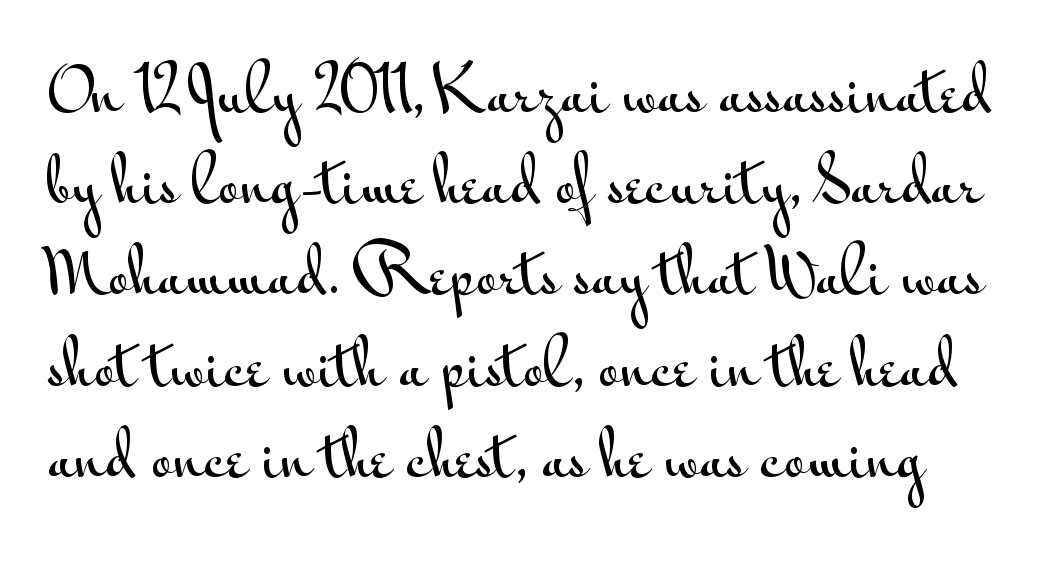
The image shows 60 px wide sans-serif type; set normal line spacing (1.52x), normal letter spacing, not underlined; medium stroke contrast and a small x-height.
